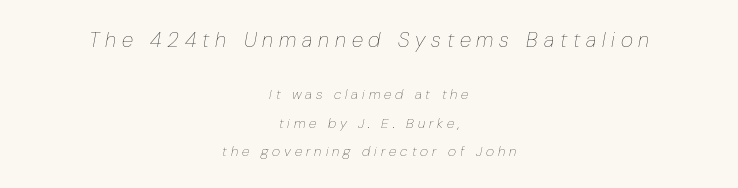
Does the copy run flush right? No — it is centered line by line. Honestly, the rows look like they've been pulled way apart. Underline: absent. The block sitting higher on the canvas is the one with enlarged characters.
